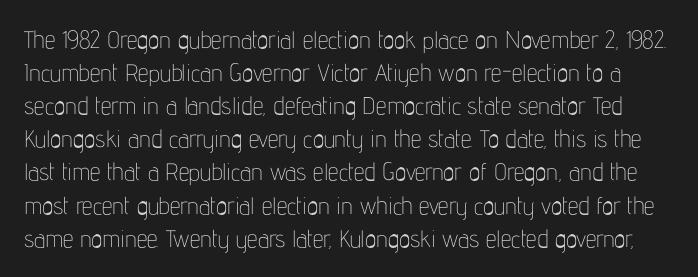
The image shows 24 px text type, upright; set normal line spacing (1.38x), normal letter spacing, not underlined.
